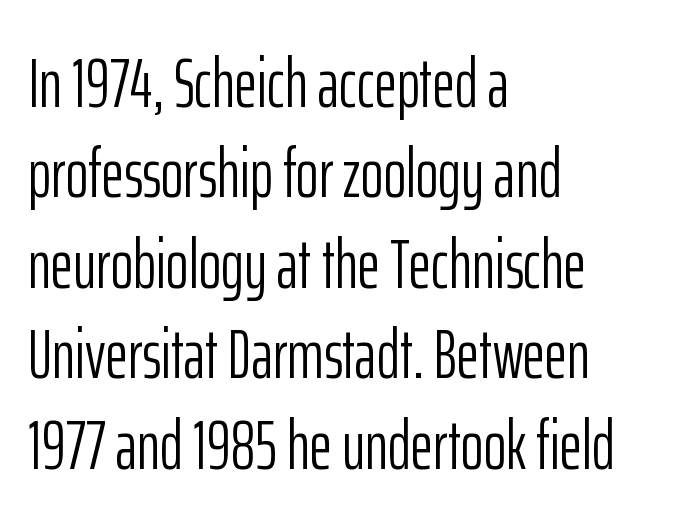
{"serif": "no", "italic": "no", "bold": "no", "weight": "light", "width": "condensed", "stroke_contrast": "low", "x_height": "medium", "monospaced": "no", "underline": "no", "align": "left", "line_spacing": "normal", "line_spacing_ratio": 1.31, "letter_spacing": "normal", "letter_spacing_em": 0.0, "glyph_px": 69}
